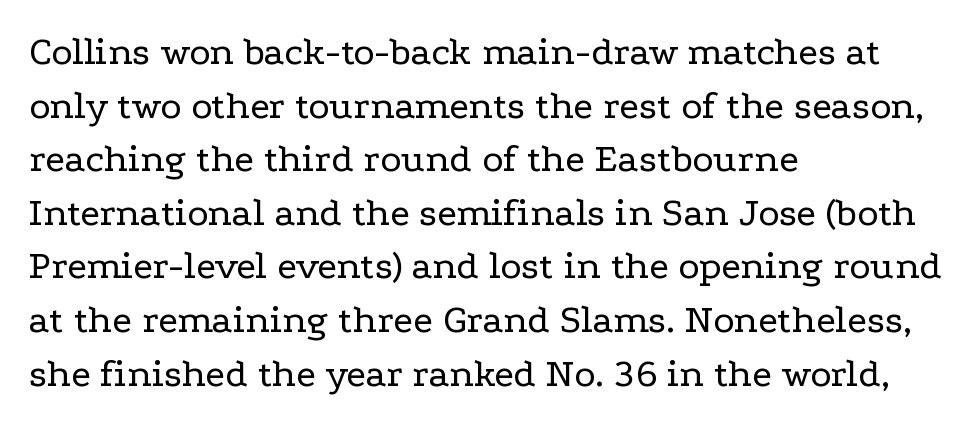
Varying glyph widths throughout — classic text-font behaviour. If you measured baseline to baseline, you'd find a middling distance. Observe the serifs anchoring each vertical stroke in this sample. The specimen omits any rule beneath the text block's lines. Where is the straight margin? On the left. Is the letter spacing exaggerated? No — it looks like the ordinary default.
